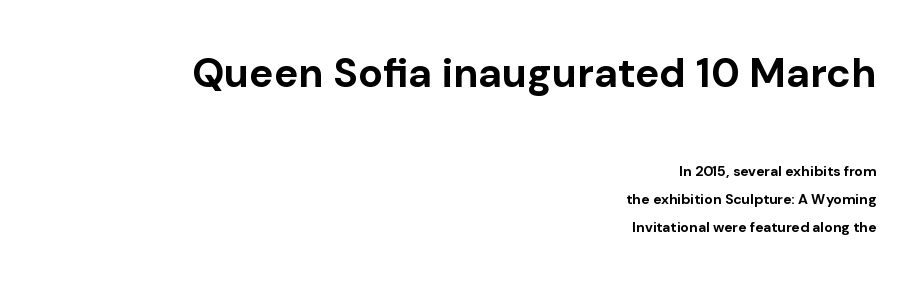
The image shows 41 px bold sans-serif type, upright; set right-aligned, loose line spacing (2.02x), normal letter spacing, not underlined; the first (top) block is 2.93x larger; low stroke contrast and a medium x-height.
